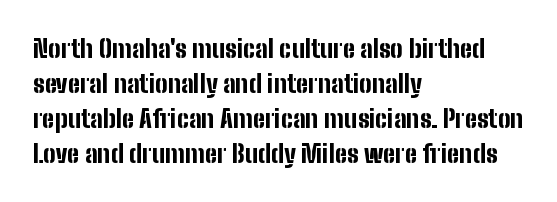
{"italic": "no", "bold": "yes", "underline": "no", "align": "left", "line_spacing": "normal", "line_spacing_ratio": 1.4, "letter_spacing": "normal", "letter_spacing_em": 0.0, "glyph_px": 25}
